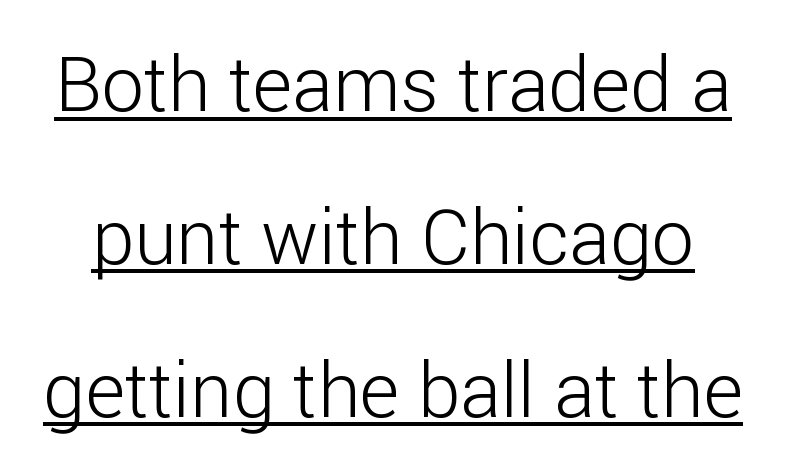
The image shows 76 px light sans-serif type, upright; set loose line spacing (2.01x), normal letter spacing, underlined; low stroke contrast and a medium x-height.
